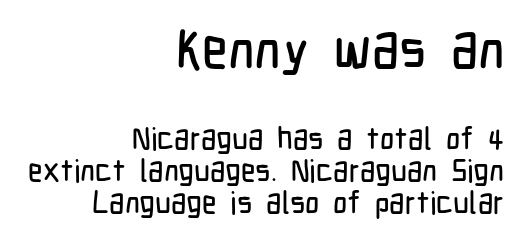
The rendering keeps characters at their native spacing. The passage shown is typeset with a sans-serif family. Nobody drew a line under any word here. The compositor pushed each line to the right boundary. A roman cut, with each character standing at attention.
